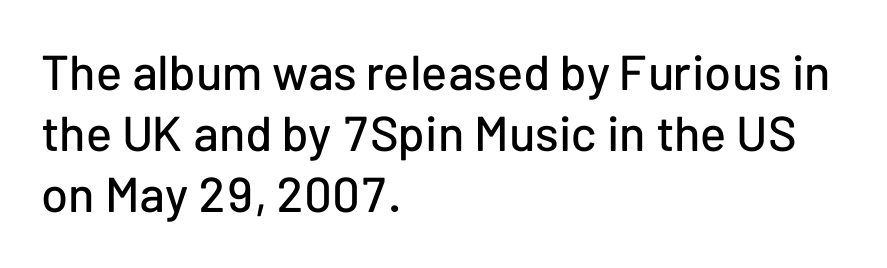
{"serif": "no", "italic": "no", "width": "normal", "stroke_contrast": "low", "x_height": "medium", "monospaced": "no", "underline": "no", "align": "left", "line_spacing": "normal", "line_spacing_ratio": 1.25, "letter_spacing": "normal", "letter_spacing_em": 0.0, "glyph_px": 49}
